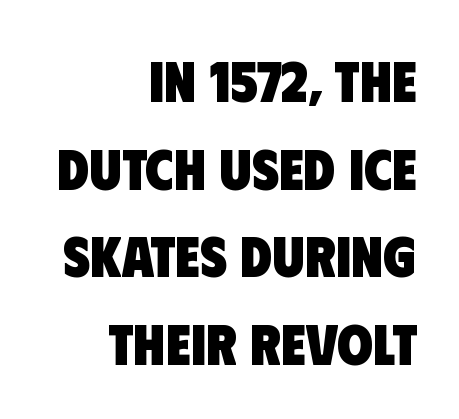
Q: Is the text bold? A: Yes.
Q: Is the typeface a serif or a sans-serif typeface? A: Sans-serif.
Q: Is the text underlined? A: No.
Q: How is the paragraph aligned? A: Right-aligned.
Q: Is the spacing between letters normal or unusually wide? A: Normal.
Q: Is the spacing between lines tight, normal or loose? A: Normal.
Q: Width (condensed, normal, or wide)? A: Condensed.
Q: Stroke contrast? A: Low.
Q: x-height? A: Large.
Q: Monospaced? A: No.
